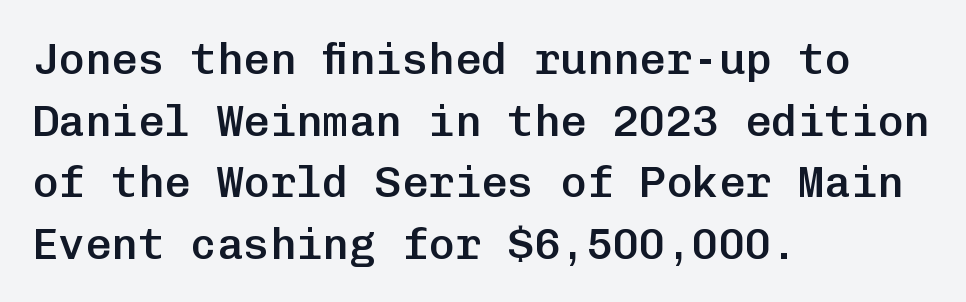
The image shows 44 px semibold sans-serif type, upright, monospaced; set left-aligned, normal line spacing (1.4x), normal letter spacing, not underlined; low stroke contrast and a medium x-height.
